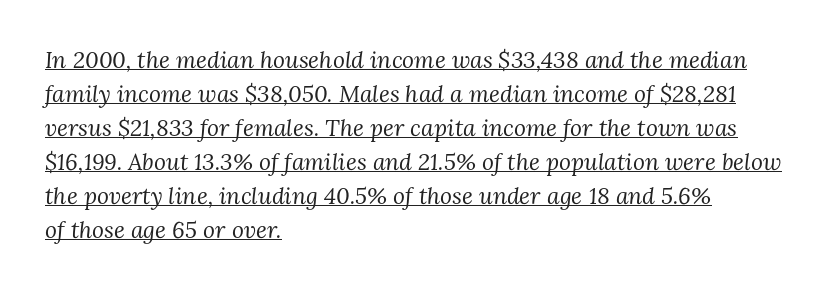
{"italic": "yes", "lean": "right", "slant_degrees": 3, "bold": "no", "underline": "yes", "align": "left", "line_spacing": "normal", "line_spacing_ratio": 1.48, "letter_spacing": "normal", "letter_spacing_em": 0.0, "glyph_px": 23}
